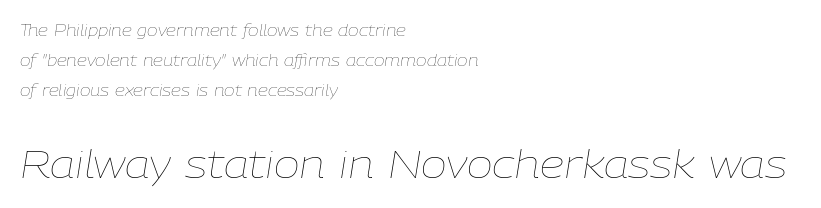
Q: Is the text bold? A: No.
Q: Is the text italic (slanted)? A: Yes, it leans right by about 9 degrees.
Q: Is the text underlined? A: No.
Q: How is the paragraph aligned? A: Left-aligned.
Q: Is the spacing between letters normal or unusually wide? A: Normal.
Q: Which block of text is set in a larger size, the first (top) or the second (bottom)? A: The second (bottom) one.
Q: Width (condensed, normal, or wide)? A: Normal.
Q: Stroke contrast? A: Low.
Q: x-height? A: Medium.
Q: Monospaced? A: No.
